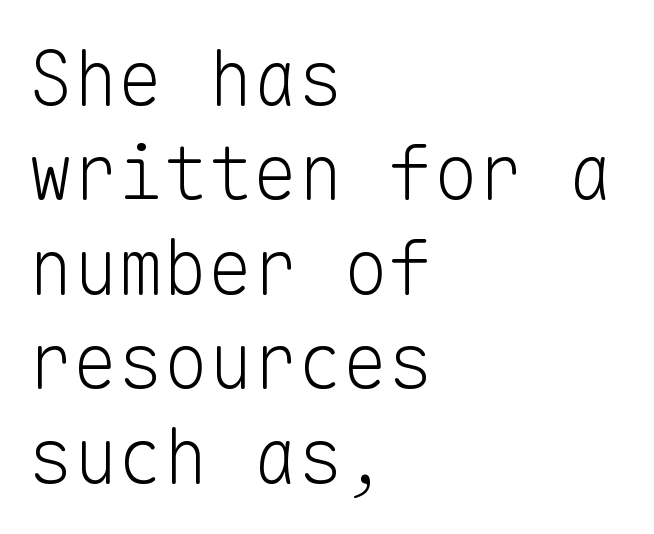
The image shows 75 px light sans-serif type, upright, monospaced; set left-aligned, normal line spacing (1.26x), normal letter spacing, not underlined; low stroke contrast and a medium x-height.
